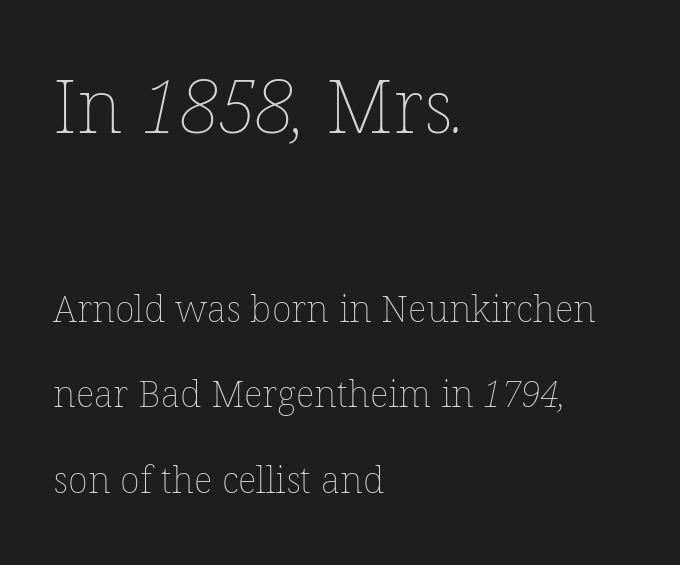
The image shows 74 px thin type; set left-aligned, loose line spacing (2.3x), normal letter spacing, not underlined; the first (top) block is 2.0x larger; low stroke contrast and a medium x-height.
